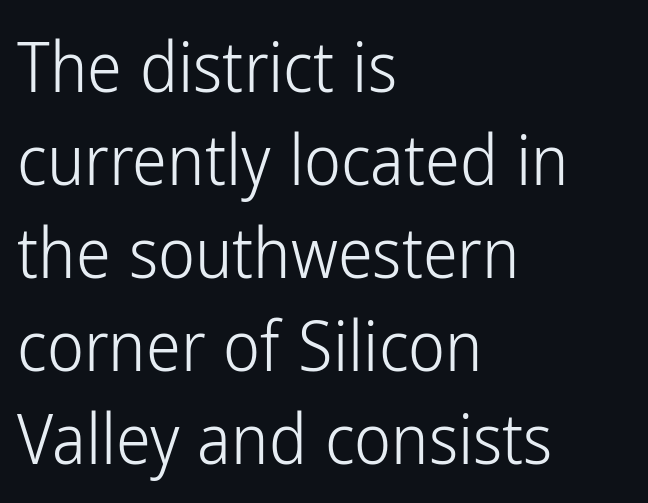
Q: Is the text bold? A: No.
Q: Is the text italic (slanted)? A: No, it is upright.
Q: Is the typeface a serif or a sans-serif typeface? A: Sans-serif.
Q: Is the text underlined? A: No.
Q: How is the paragraph aligned? A: Left-aligned.
Q: Is the spacing between letters normal or unusually wide? A: Normal.
Q: Is the spacing between lines tight, normal or loose? A: Normal.
Q: Width (condensed, normal, or wide)? A: Condensed.
Q: Stroke contrast? A: Low.
Q: x-height? A: Medium.
Q: Monospaced? A: No.
